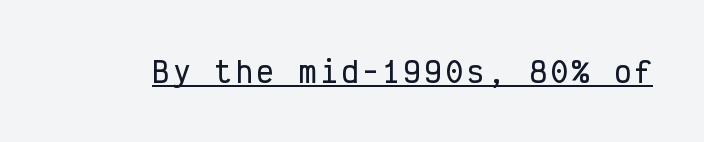
These lines were composed using upright roman letters. Do the characters align in a grid? Yes, the font is monospaced. Type style note: lacks serifs. Every word sits above its own underline.
